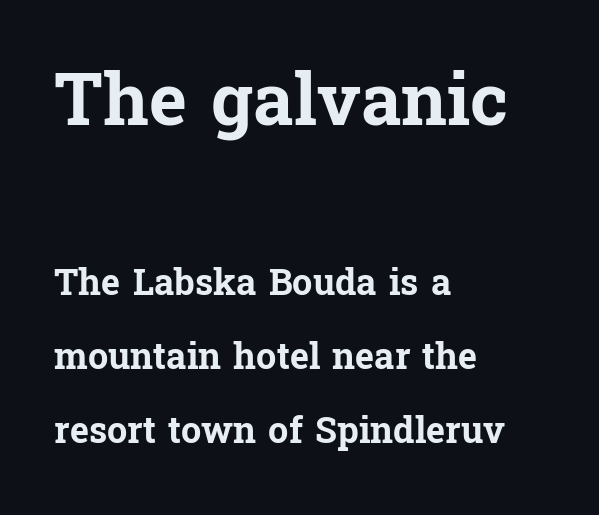
{"serif": "yes", "italic": "no", "bold": "yes", "weight": "bold", "width": "normal", "stroke_contrast": "low", "x_height": "medium", "monospaced": "no", "underline": "no", "align": "left", "line_spacing": "loose", "line_spacing_ratio": 2.05, "letter_spacing": "normal", "letter_spacing_em": 0.0, "larger_block": "first", "size_ratio": 2.0, "glyph_px": 72}
